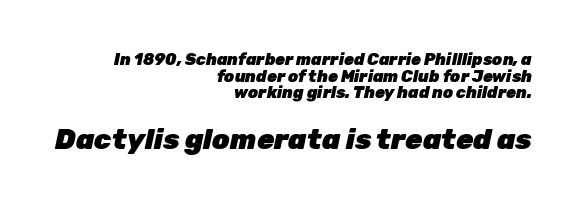
Q: Is the text bold? A: Yes.
Q: Is the text italic (slanted)? A: Yes, it leans right by about 12 degrees.
Q: Is the text underlined? A: No.
Q: How is the paragraph aligned? A: Right-aligned.
Q: Is the spacing between letters normal or unusually wide? A: Normal.
Q: Is the spacing between lines tight, normal or loose? A: Tight.
Q: Which block of text is set in a larger size, the first (top) or the second (bottom)? A: The second (bottom) one.
Q: Width (condensed, normal, or wide)? A: Normal.
Q: Stroke contrast? A: Low.
Q: x-height? A: Medium.
Q: Monospaced? A: No.
